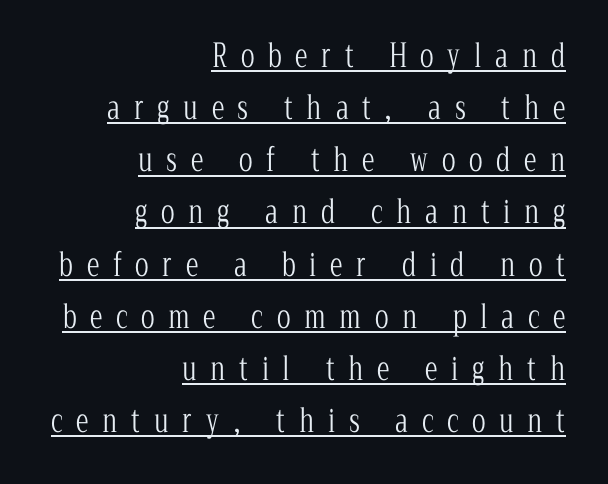
The image shows 32 px light, condensed serif type, upright; set right-aligned, normal line spacing (1.63x), unusually wide letter spacing (+0.43 em), underlined; low stroke contrast and a medium x-height.
